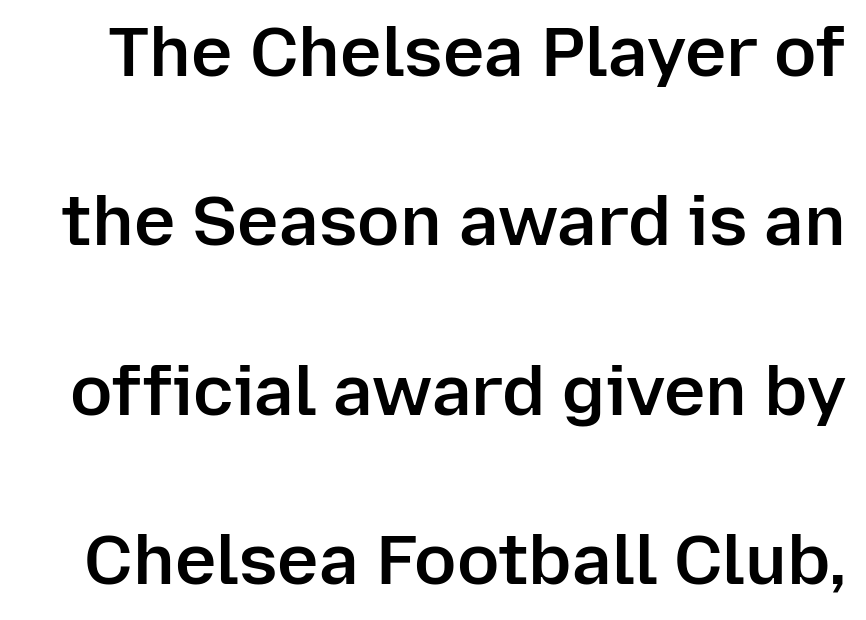
The image shows 70 px semibold sans-serif type, upright; set loose line spacing (2.42x), normal letter spacing, not underlined; low stroke contrast and a medium x-height.
